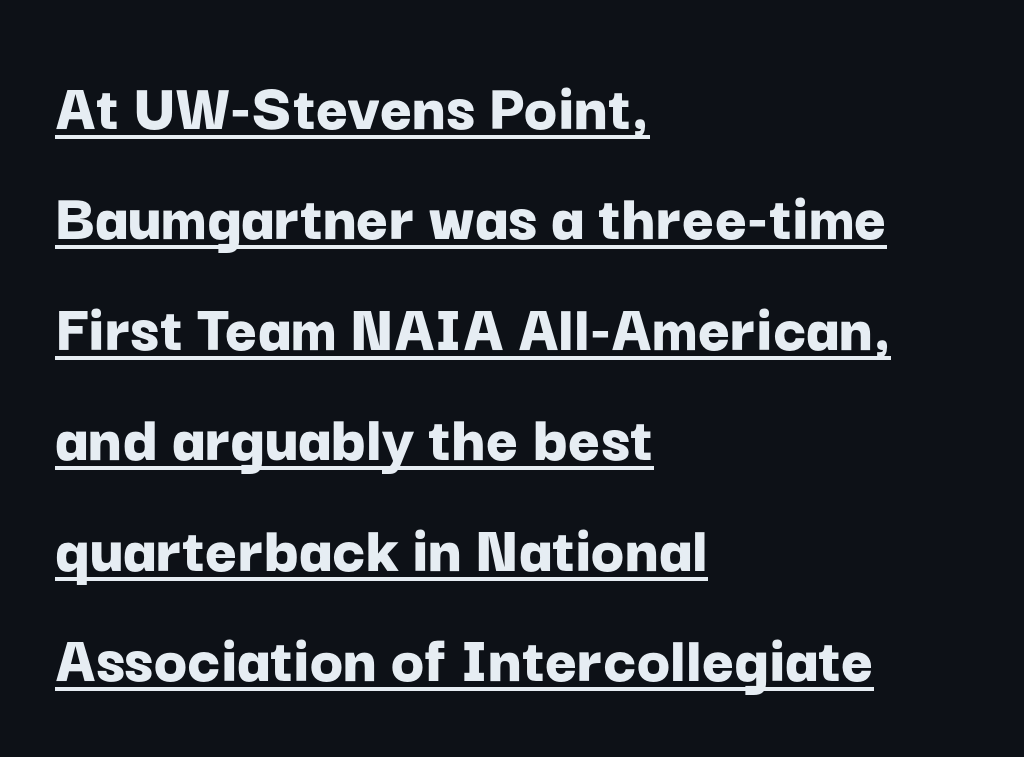
The image shows 69 px bold sans-serif type, upright; set left-aligned, normal line spacing (1.6x), normal letter spacing, underlined; low stroke contrast and a medium x-height.
